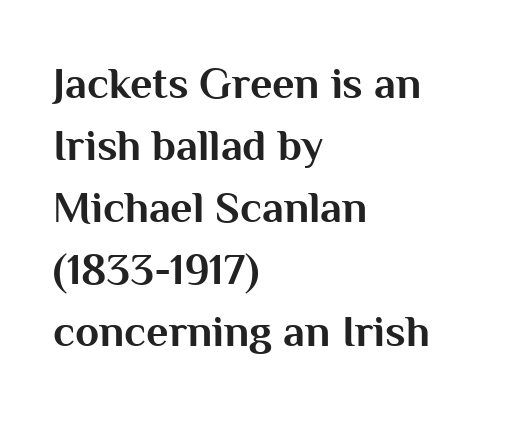
The font is running at its bold setting. Italic: no, the glyphs are upright roman. The letters carry no serifs — their stems end cleanly without finishing strokes. Honestly, there is no underline to notice here at all.
